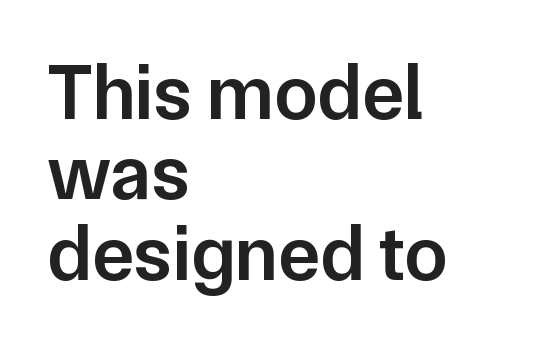
Posture: straight, roman, zero tilt. Semibold letterforms, between regular and bold. The face used here is proportionally spaced, like ordinary book or web type. A sans-serif font was chosen for this passage. Glyph-to-glyph distance matches everyday printed text.
